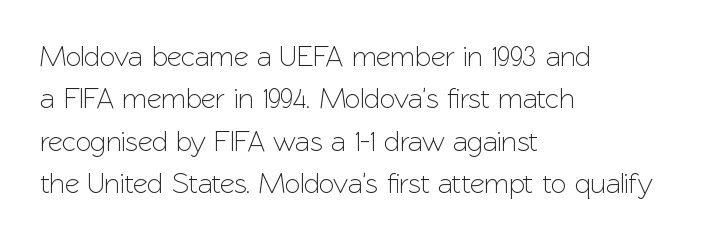
Q: Is the text italic (slanted)? A: No, it is upright.
Q: Is the typeface a serif or a sans-serif typeface? A: Sans-serif.
Q: Is the text underlined? A: No.
Q: How is the paragraph aligned? A: Left-aligned.
Q: Is the spacing between letters normal or unusually wide? A: Normal.
Q: Is the spacing between lines tight, normal or loose? A: Normal.
Q: Width (condensed, normal, or wide)? A: Normal.
Q: Stroke contrast? A: Low.
Q: x-height? A: Medium.
Q: Monospaced? A: No.
